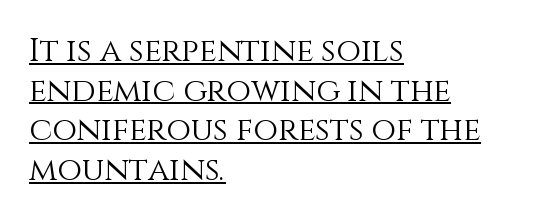
The image shows 32 px light type, upright; set left-aligned, line spacing 1.24x, normal letter spacing, underlined; medium stroke contrast and a large x-height.
